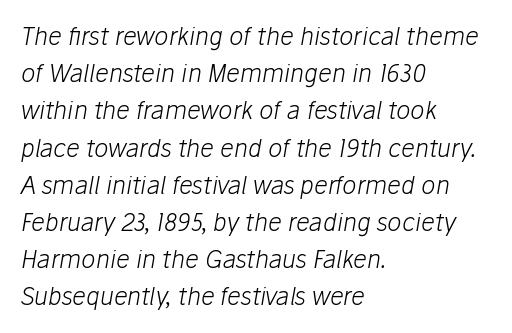
Q: Is the text bold? A: No.
Q: Is the text italic (slanted)? A: Yes, it leans right by about 10 degrees.
Q: Is the text underlined? A: No.
Q: How is the paragraph aligned? A: Left-aligned.
Q: Is the spacing between letters normal or unusually wide? A: Normal.
Q: Is the spacing between lines tight, normal or loose? A: Normal.
